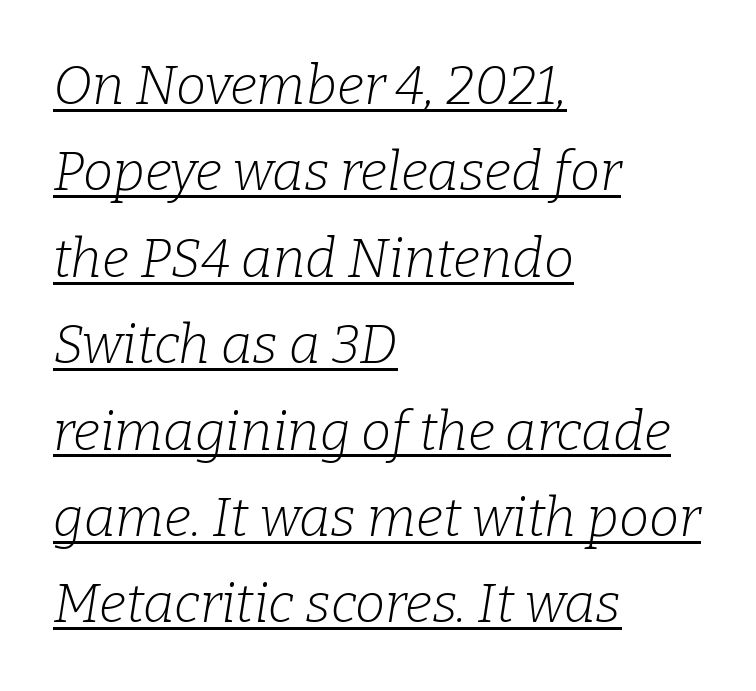
Stem width sits at or under what a default text font uses. Between one letter and the next there's only the usual sliver of space. Interline gaps are of average width in this sample. Yep, those are serifs on the letters. Teacher's note: observe the even left margin — that is flush-left alignment. Quick note: italic.
